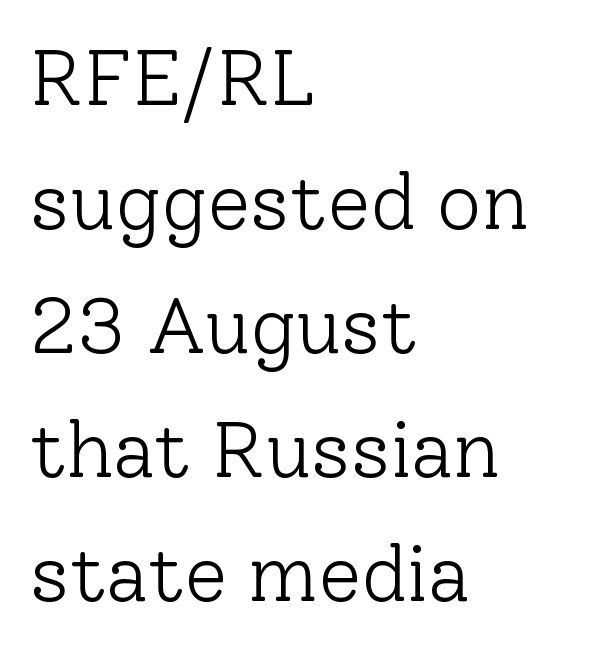
{"serif": "yes", "italic": "no", "bold": "no", "weight": "light", "width": "normal", "stroke_contrast": "low", "x_height": "medium", "monospaced": "no", "underline": "no", "align": "left", "line_spacing": "normal", "line_spacing_ratio": 1.59, "letter_spacing": "normal", "letter_spacing_em": 0.0, "glyph_px": 78}
